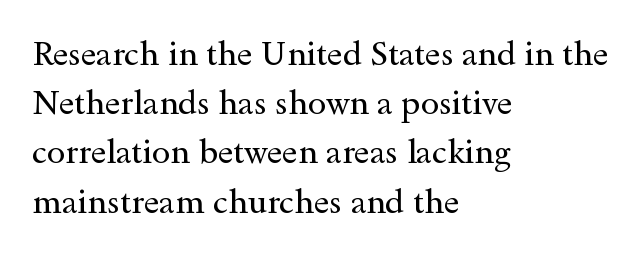
{"serif": "yes", "italic": "no", "bold": "no", "weight": "regular", "width": "wide", "x_height": "small", "monospaced": "no", "underline": "no", "align": "left", "line_spacing": "normal", "line_spacing_ratio": 1.49, "letter_spacing": "normal", "letter_spacing_em": 0.0, "glyph_px": 33}
